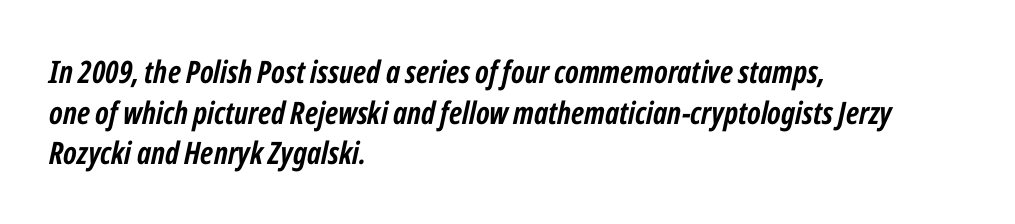
In terms of leading, this rendering sits right in the middle. Caption: bold face, heavy strokes. The ragged edge is on the right, which tells us the setting is flush left. There's an unmistakable incline to the writing here. Check under the words: just untouched page. These lines are rendered in a variable-pitch font.
